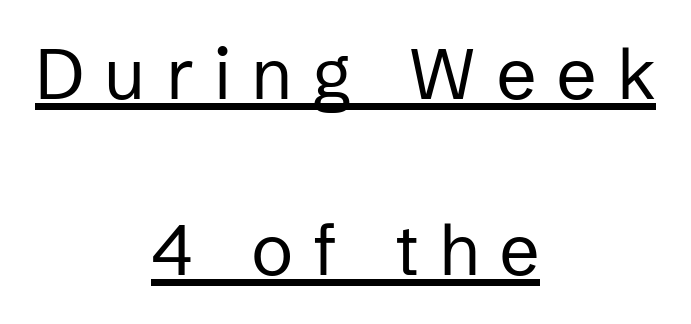
Q: Is the text bold? A: No.
Q: Is the text italic (slanted)? A: No, it is upright.
Q: Is the typeface a serif or a sans-serif typeface? A: Sans-serif.
Q: Is the text underlined? A: Yes.
Q: How is the paragraph aligned? A: Centered.
Q: Is the spacing between letters normal or unusually wide? A: Unusually wide.
Q: Is the spacing between lines tight, normal or loose? A: Loose.
Q: Width (condensed, normal, or wide)? A: Normal.
Q: Stroke contrast? A: Low.
Q: x-height? A: Medium.
Q: Monospaced? A: No.
